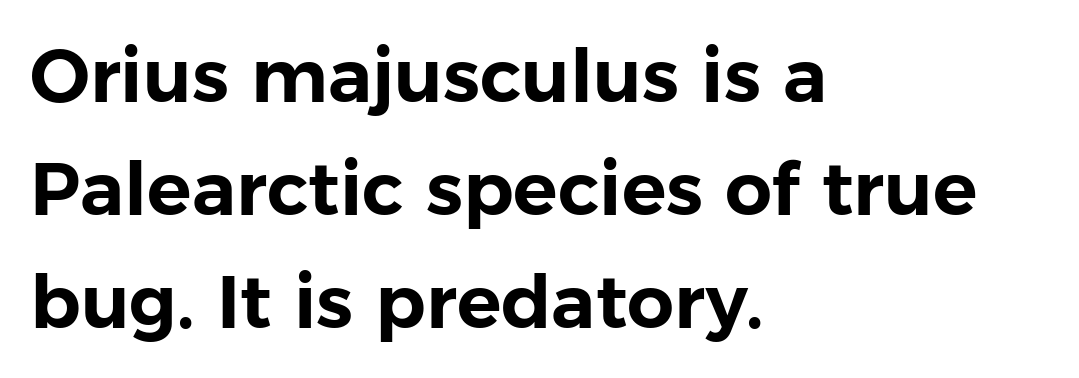
The image shows 74 px sans-serif type, upright; set left-aligned, normal line spacing (1.53x), normal letter spacing, not underlined; low stroke contrast and a medium x-height.
